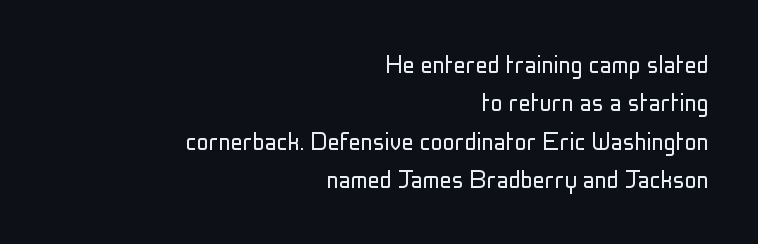
The image shows 30 px light, condensed sans-serif type, upright; set right-aligned, normal line spacing (1.28x), normal letter spacing, not underlined; low stroke contrast and a medium x-height.
